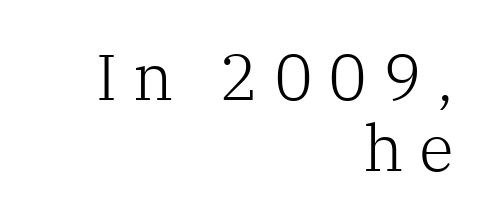
Q: Is the text bold? A: No.
Q: Is the text italic (slanted)? A: No, it is upright.
Q: Is the typeface a serif or a sans-serif typeface? A: Serif.
Q: Is the text underlined? A: No.
Q: How is the paragraph aligned? A: Right-aligned.
Q: Is the spacing between letters normal or unusually wide? A: Unusually wide.
Q: Is the spacing between lines tight, normal or loose? A: Tight.
Q: Width (condensed, normal, or wide)? A: Normal.
Q: Stroke contrast? A: Low.
Q: x-height? A: Medium.
Q: Monospaced? A: No.
